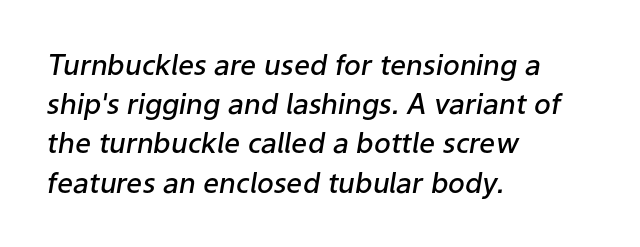
{"italic": "yes", "lean": "right", "slant_degrees": 9, "bold": "semi", "weight": "semibold", "width": "normal", "stroke_contrast": "low", "x_height": "medium", "monospaced": "no", "underline": "no", "align": "left", "line_spacing": "normal", "line_spacing_ratio": 1.4, "letter_spacing": "normal", "letter_spacing_em": 0.0, "glyph_px": 28}
